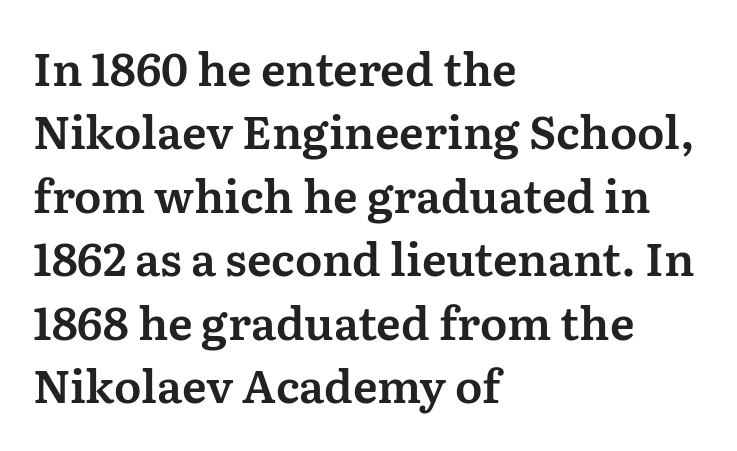
Ordinary non-slanted type is in use. Words appear dense and cohesive because spacing is normal. Letterform terminals end in serifs throughout the passage. In CSS terms this would be text-align: left. Rows of type keep a routine distance in the vertical direction. Each row of text sits above clean, open space.
